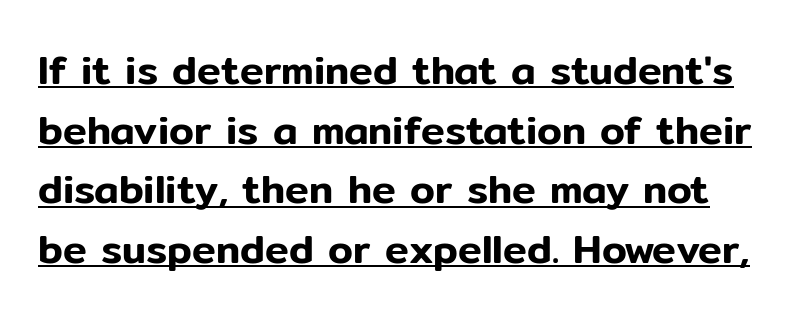
{"serif": "no", "italic": "no", "width": "normal", "stroke_contrast": "low", "x_height": "medium", "monospaced": "no", "underline": "yes", "line_spacing": "normal", "line_spacing_ratio": 1.49, "letter_spacing": "normal", "letter_spacing_em": 0.0, "glyph_px": 40}
